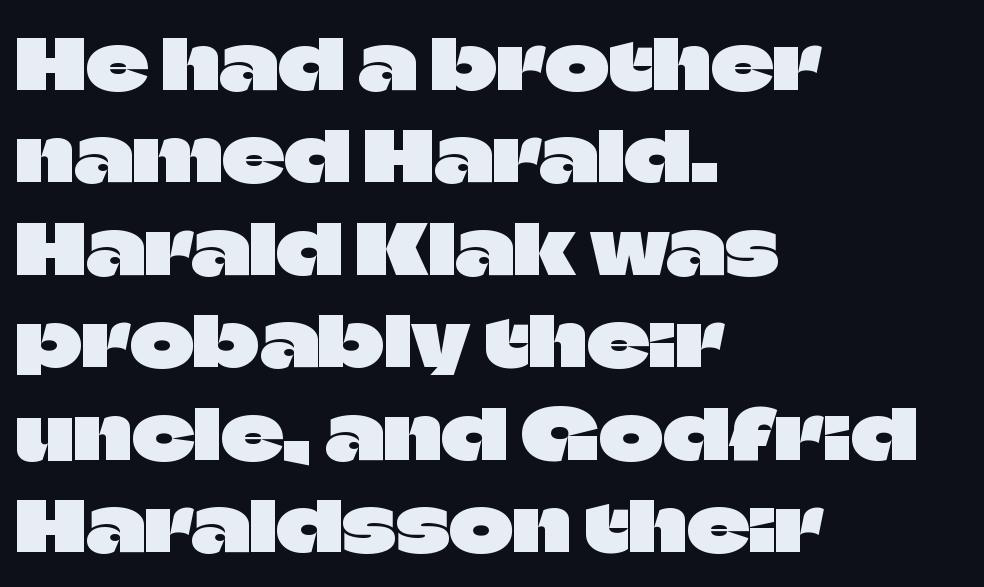
A typesetter would call this zero additional tracking. The passage is arranged the way most books set body copy — flush left. The passage shown is typed in a proportional face where columns would drift. What kind of face is this? One without serifs — a sans.
